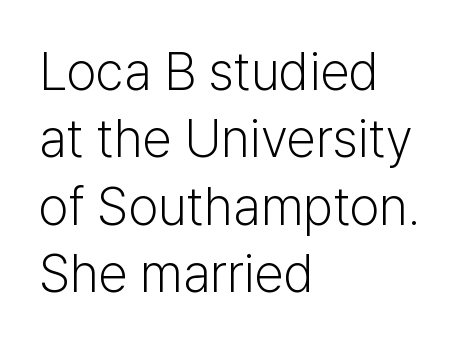
Q: Is the text bold? A: No.
Q: Is the text italic (slanted)? A: No, it is upright.
Q: Is the typeface a serif or a sans-serif typeface? A: Sans-serif.
Q: Is the text underlined? A: No.
Q: How is the paragraph aligned? A: Left-aligned.
Q: Is the spacing between letters normal or unusually wide? A: Normal.
Q: Is the spacing between lines tight, normal or loose? A: Normal.
Q: Width (condensed, normal, or wide)? A: Normal.
Q: Stroke contrast? A: Low.
Q: x-height? A: Medium.
Q: Monospaced? A: No.
